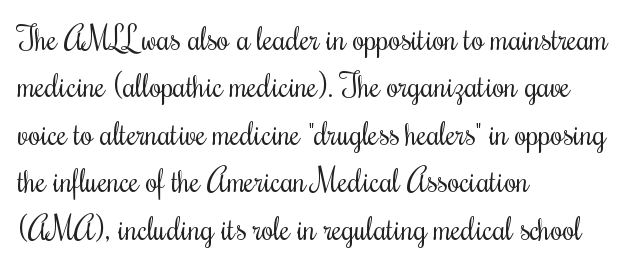
The image shows 31 px regular-weight, condensed serif type; set left-aligned, normal line spacing (1.53x), normal letter spacing, not underlined; medium stroke contrast and a small x-height.
